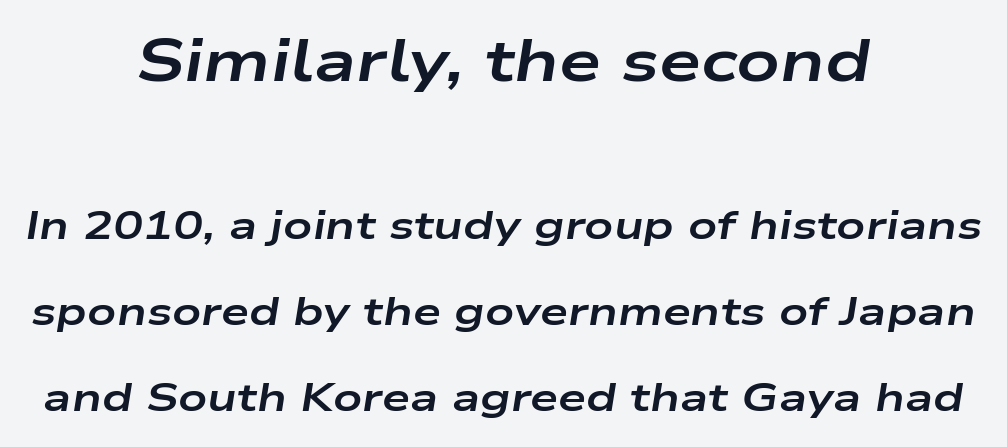
Letter spacing: default. Look at the stroke-to-counter ratio: heavy, a bold. The rendering applies a slant to the glyphs. The block sitting higher on the canvas is the one with enlarged characters.
